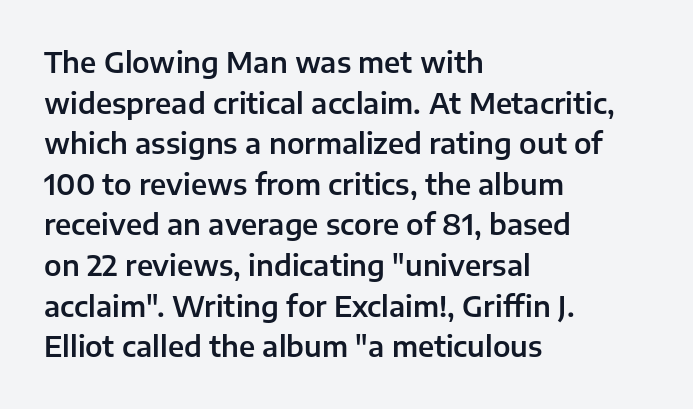
The image shows 28 px sans-serif type, upright; set left-aligned, normal line spacing (1.45x), normal letter spacing, not underlined; low stroke contrast and a medium x-height.
